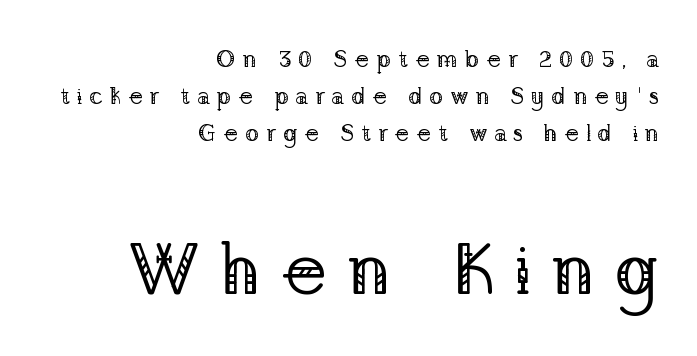
Q: Is the text bold? A: No.
Q: Is the text italic (slanted)? A: No, it is upright.
Q: Is the typeface a serif or a sans-serif typeface? A: Serif.
Q: Is the text underlined? A: No.
Q: How is the paragraph aligned? A: Right-aligned.
Q: Is the spacing between letters normal or unusually wide? A: Unusually wide.
Q: Is the spacing between lines tight, normal or loose? A: Normal.
Q: Which block of text is set in a larger size, the first (top) or the second (bottom)? A: The second (bottom) one.
Q: Width (condensed, normal, or wide)? A: Normal.
Q: Stroke contrast? A: Low.
Q: x-height? A: Medium.
Q: Monospaced? A: No.
